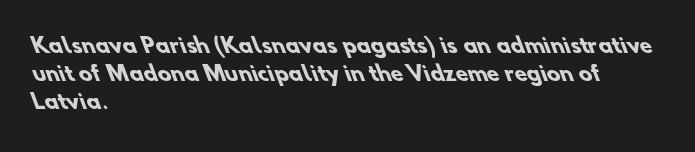
The image shows 20 px bold type; set left-aligned, normal line spacing (1.41x), normal letter spacing, not underlined.
